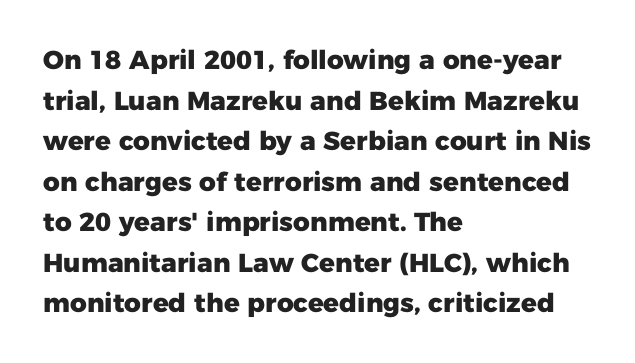
Students, note that the glyphs here touch the page at normal intervals. Lines of text with bare space underneath. Short and long lines alike share a common starting point at left. The font's upright variant was chosen for this text.
